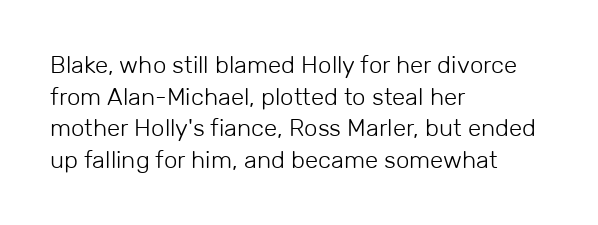
Q: Is the text bold? A: No.
Q: Is the text italic (slanted)? A: No, it is upright.
Q: Is the text underlined? A: No.
Q: How is the paragraph aligned? A: Left-aligned.
Q: Is the spacing between letters normal or unusually wide? A: Normal.
Q: Is the spacing between lines tight, normal or loose? A: Normal.
